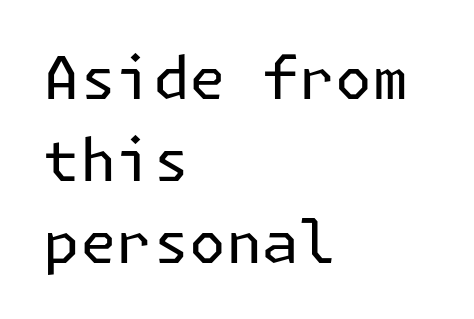
The image shows 59 px regular-weight sans-serif type, upright; set left-aligned, normal line spacing (1.39x), normal letter spacing, not underlined; low stroke contrast and a medium x-height.
